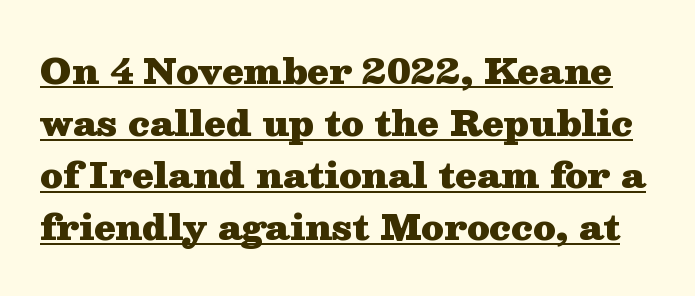
Q: Is the text bold? A: Yes.
Q: Is the text italic (slanted)? A: No, it is upright.
Q: Is the typeface a serif or a sans-serif typeface? A: Serif.
Q: Is the text underlined? A: Yes.
Q: Is the spacing between letters normal or unusually wide? A: Normal.
Q: Is the spacing between lines tight, normal or loose? A: Normal.
Q: Width (condensed, normal, or wide)? A: Wide.
Q: Stroke contrast? A: Medium.
Q: x-height? A: Medium.
Q: Monospaced? A: No.
